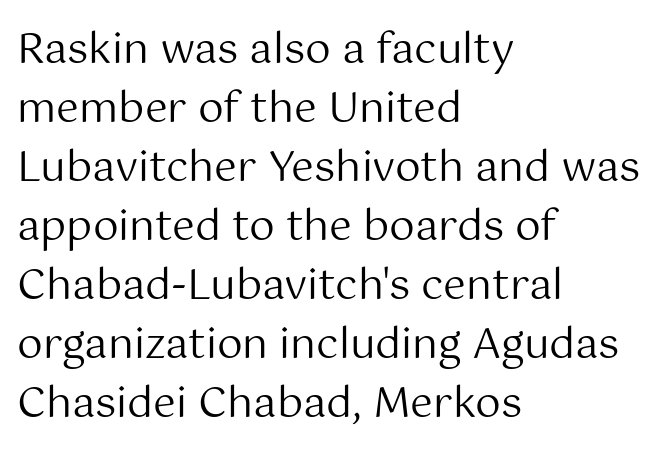
The image shows 41 px regular-weight sans-serif type, upright; set left-aligned, normal line spacing (1.44x), normal letter spacing, not underlined; medium stroke contrast and a medium x-height.
